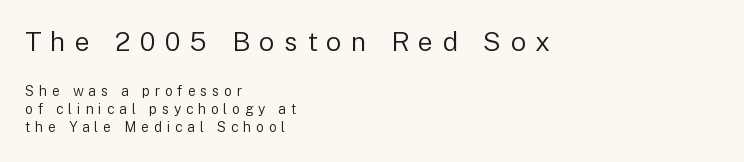
A typesetter would call this leading conventional body-copy spacing. Check under the words: just untouched page. Substantial extra tracking has been applied to these lines. In CSS terms this would be text-align: left.
